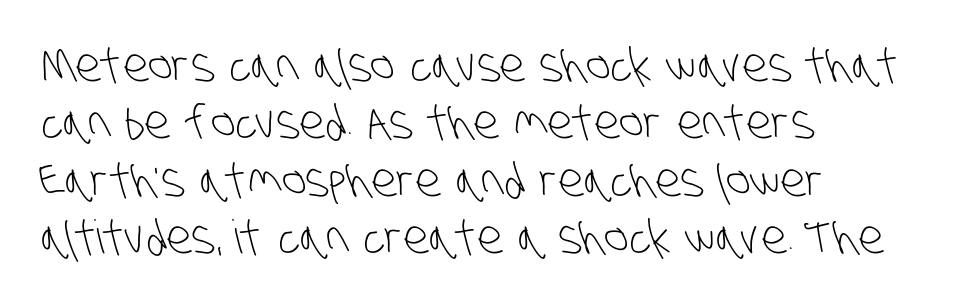
Q: Is the text bold? A: No.
Q: Is the typeface a serif or a sans-serif typeface? A: Sans-serif.
Q: Is the text underlined? A: No.
Q: How is the paragraph aligned? A: Left-aligned.
Q: Is the spacing between letters normal or unusually wide? A: Normal.
Q: Is the spacing between lines tight, normal or loose? A: Normal.
Q: Width (condensed, normal, or wide)? A: Condensed.
Q: Stroke contrast? A: Low.
Q: x-height? A: Large.
Q: Monospaced? A: No.
